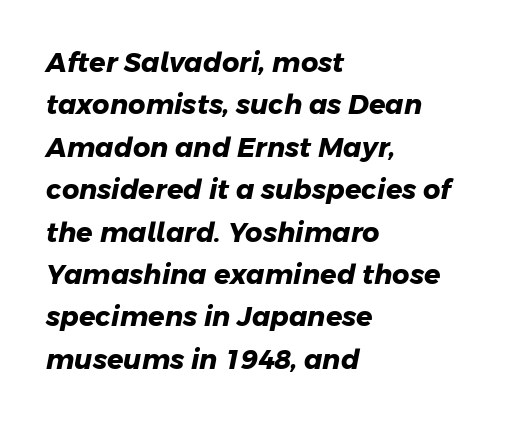
{"bold": "yes", "underline": "no", "align": "left", "line_spacing": "normal", "line_spacing_ratio": 1.57, "letter_spacing": "normal", "letter_spacing_em": 0.0, "glyph_px": 27}
